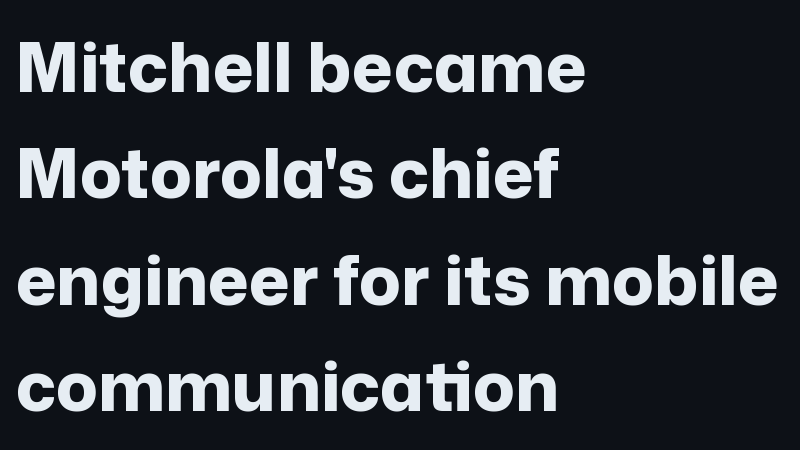
Q: Is the text bold? A: Yes.
Q: Is the text italic (slanted)? A: No, it is upright.
Q: Is the typeface a serif or a sans-serif typeface? A: Sans-serif.
Q: Is the text underlined? A: No.
Q: How is the paragraph aligned? A: Left-aligned.
Q: Is the spacing between letters normal or unusually wide? A: Normal.
Q: Is the spacing between lines tight, normal or loose? A: Normal.
Q: Width (condensed, normal, or wide)? A: Normal.
Q: Stroke contrast? A: Low.
Q: x-height? A: Medium.
Q: Monospaced? A: No.
